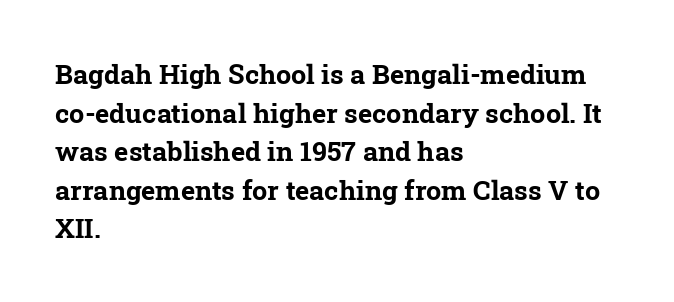
{"bold": "yes", "underline": "no", "align": "left", "line_spacing": "normal", "line_spacing_ratio": 1.43, "letter_spacing": "normal", "letter_spacing_em": 0.0, "glyph_px": 27}
